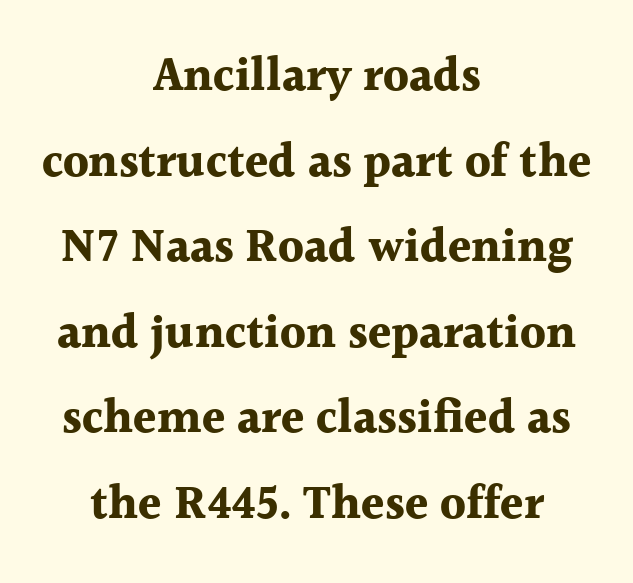
The passage shown is typed in a proportional face where columns would drift. Style check: upright. The letters carry serifs — small finishing strokes at the ends of their stems. Each row of text sits above clean, open space. Short and long lines alike share a common midpoint.
